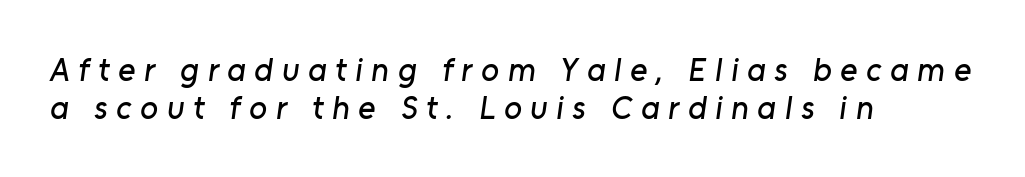
Summary of vertical rhythm: compact, with narrow interline spacing. Tracking value appears strongly positive — letters spread wide. Horizontal alignment here is leftward, the default for most running prose. Lines of text with bare space underneath.
